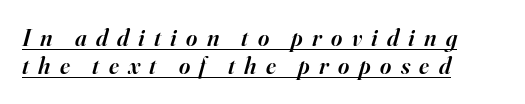
{"italic": "yes", "lean": "right", "slant_degrees": 16, "bold": "semi", "underline": "yes", "align": "left", "line_spacing_ratio": 1.17, "letter_spacing": "wide", "letter_spacing_em": 0.39, "glyph_px": 24}
